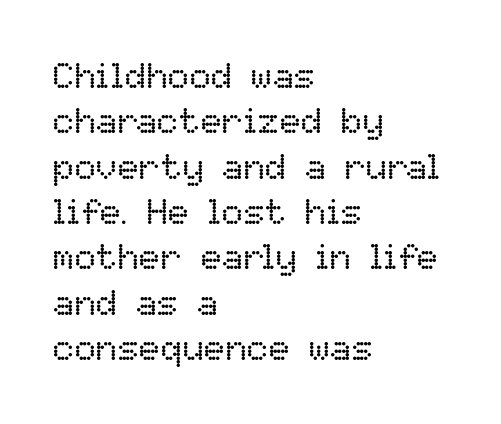
The rows are spaced the way most documents space them. Varying glyph widths throughout — classic text-font behaviour. Anything drawn beneath the words? Only blank space. The lettering holds an erect, upright posture throughout.
